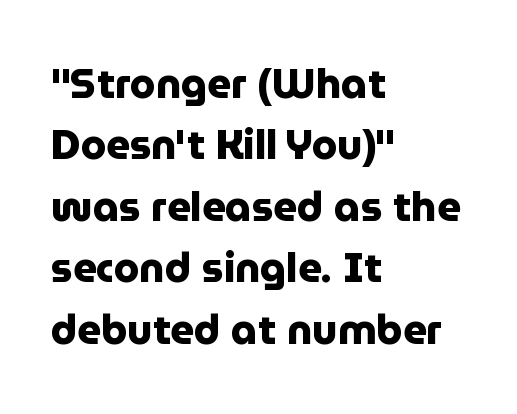
In terms of posture, this sample is upright. Look at the tracking — it's just the regular setting, nothing added. Compared with an ordinary text face, these strokes are far heavier — a full bold. The glyphs in this specimen are sans serif. You could not count columns in this text — the font is proportionally spaced. Anything drawn beneath the words? Only blank space.
